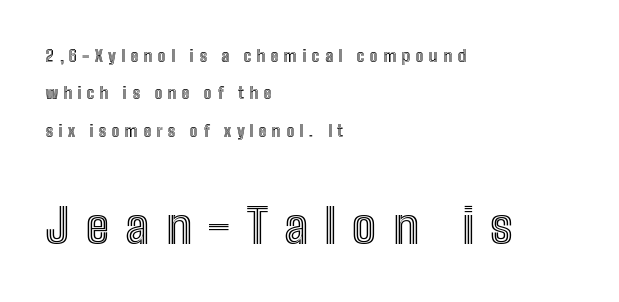
Each letter keeps its own natural width here, so spacing adapts to shape. The text block is weighted toward the left margin, trailing off unevenly rightward. Unmarked baselines from the first word to the last. Is the letter spacing exaggerated? Yes — the characters are pushed far apart. Quick note: not italic, upright.
